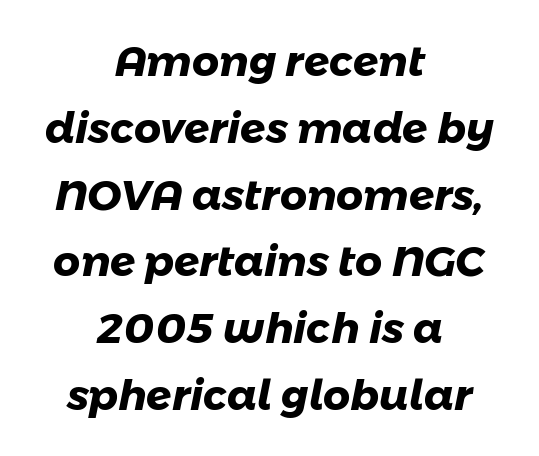
Q: Is the text bold? A: Yes.
Q: Is the typeface a serif or a sans-serif typeface? A: Sans-serif.
Q: Is the text underlined? A: No.
Q: How is the paragraph aligned? A: Centered.
Q: Is the spacing between letters normal or unusually wide? A: Normal.
Q: Is the spacing between lines tight, normal or loose? A: Normal.
Q: Width (condensed, normal, or wide)? A: Normal.
Q: Stroke contrast? A: Low.
Q: x-height? A: Medium.
Q: Monospaced? A: No.
